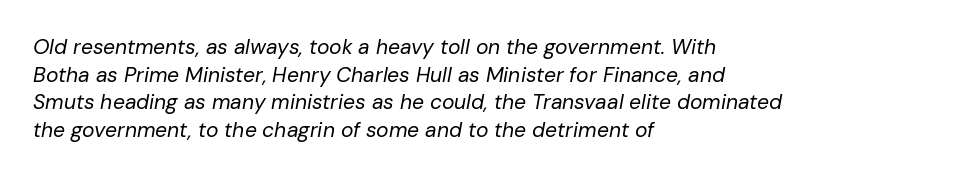
Q: Is the text bold? A: No.
Q: Is the text italic (slanted)? A: Yes, it leans right by about 10 degrees.
Q: Is the text underlined? A: No.
Q: How is the paragraph aligned? A: Left-aligned.
Q: Is the spacing between letters normal or unusually wide? A: Normal.
Q: Is the spacing between lines tight, normal or loose? A: Normal.
